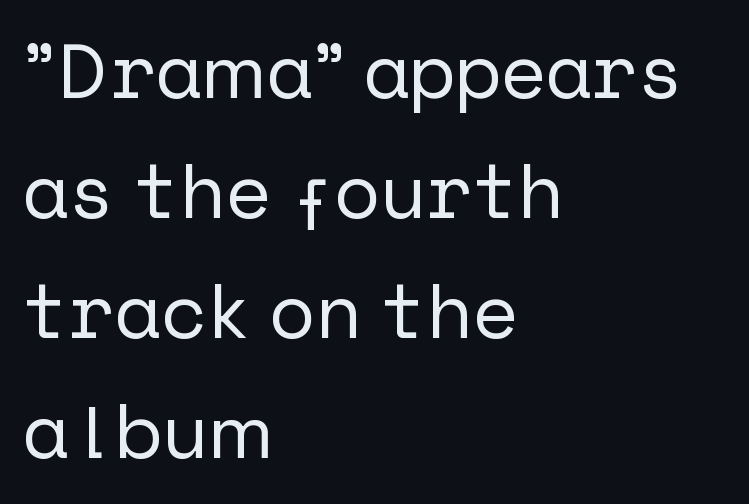
The image shows 77 px sans-serif type, upright; set left-aligned, normal line spacing (1.56x), normal letter spacing, not underlined; low stroke contrast and a medium x-height.
